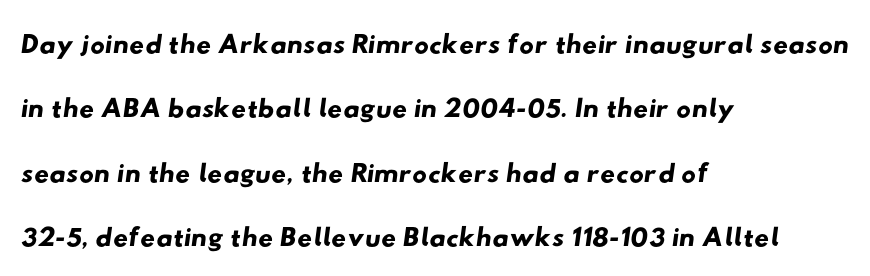
The line-height multiplier appears to be the usual default. Tracking here is standard; glyphs follow each other at the usual distance. Each letter keeps its own natural width here, so spacing adapts to shape. This rendering features lettering with no underline. The paragraph has a hard left edge and a soft right edge. The face used here is a sans, in the tradition of grotesques and geometrics.
